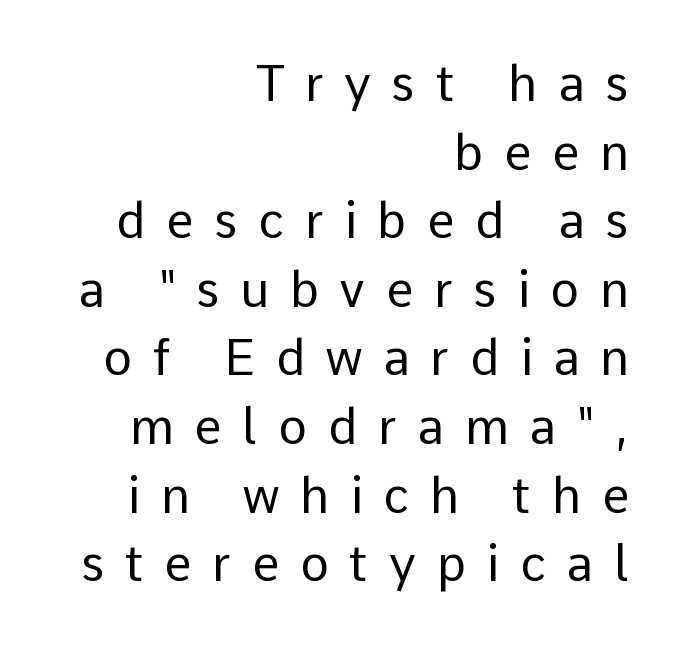
The image shows 49 px regular-weight sans-serif type, upright; set right-aligned, normal line spacing (1.4x), unusually wide letter spacing (+0.42 em), not underlined; low stroke contrast and a medium x-height.
